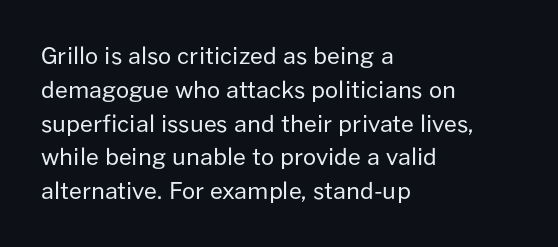
{"italic": "no", "bold": "no", "underline": "no", "align": "left", "line_spacing": "normal", "line_spacing_ratio": 1.47, "letter_spacing": "normal", "letter_spacing_em": 0.0, "glyph_px": 23}
